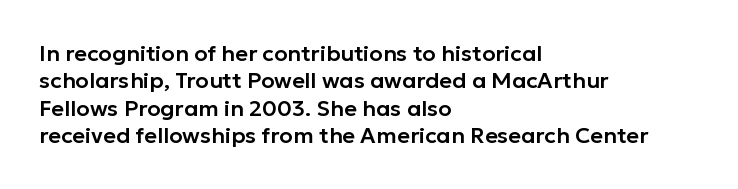
{"italic": "no", "underline": "no", "align": "left", "line_spacing_ratio": 1.24, "letter_spacing": "normal", "letter_spacing_em": 0.0, "glyph_px": 22}
